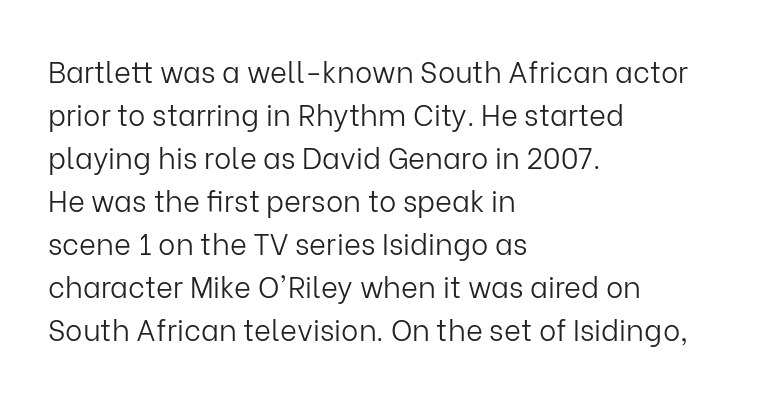
Observe the absence of serifs on each vertical stroke in this sample. Posture: straight, roman, zero tilt. Short and long lines alike share a common starting point at left. Letter spacing: default.
